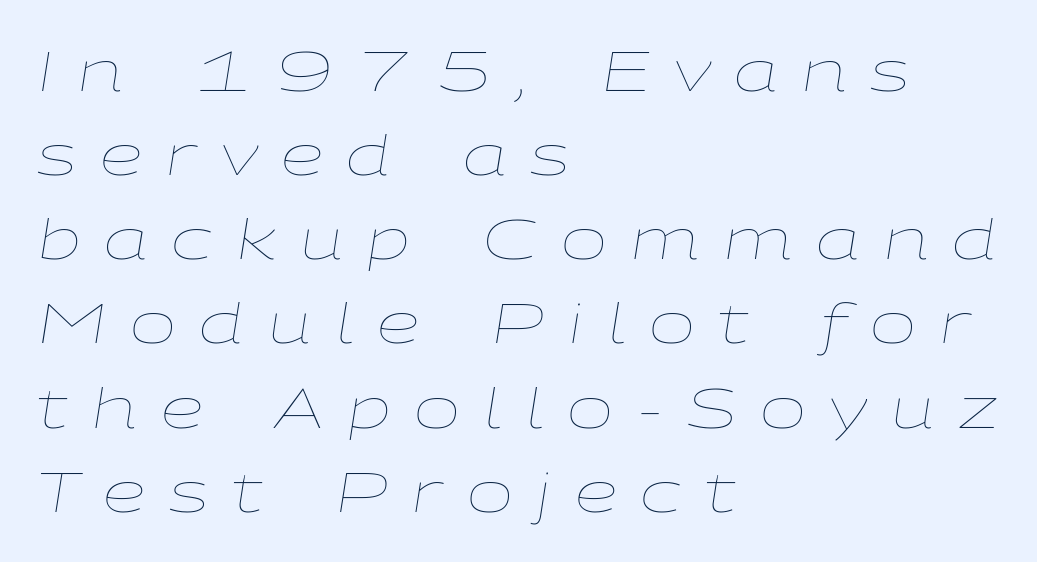
{"italic": "yes", "lean": "right", "slant_degrees": 9, "bold": "no", "weight": "thin", "width": "wide", "stroke_contrast": "low", "x_height": "medium", "monospaced": "no", "underline": "no", "align": "left", "line_spacing": "normal", "line_spacing_ratio": 1.53, "letter_spacing": "wide", "letter_spacing_em": 0.43, "glyph_px": 55}
